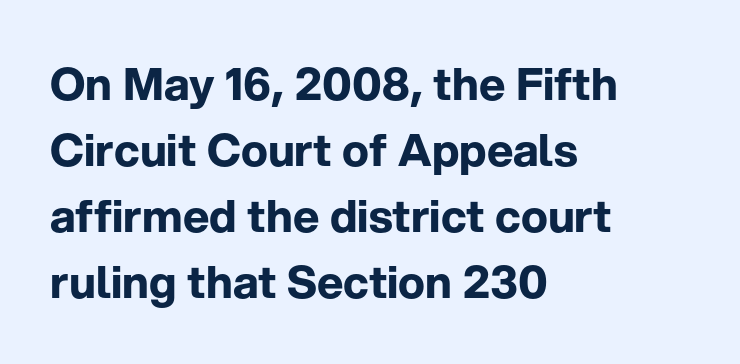
{"serif": "no", "italic": "no", "bold": "yes", "weight": "bold", "width": "normal", "stroke_contrast": "low", "x_height": "medium", "monospaced": "no", "underline": "no", "align": "left", "line_spacing": "normal", "line_spacing_ratio": 1.47, "letter_spacing": "normal", "letter_spacing_em": 0.0, "glyph_px": 45}
